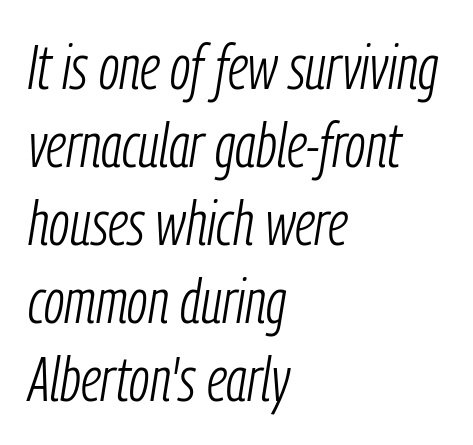
Q: Is the text bold? A: No.
Q: Is the text italic (slanted)? A: Yes, it leans right by about 9 degrees.
Q: Is the text underlined? A: No.
Q: How is the paragraph aligned? A: Left-aligned.
Q: Is the spacing between letters normal or unusually wide? A: Normal.
Q: Is the spacing between lines tight, normal or loose? A: Normal.
Q: Width (condensed, normal, or wide)? A: Condensed.
Q: Stroke contrast? A: Low.
Q: x-height? A: Medium.
Q: Monospaced? A: No.
